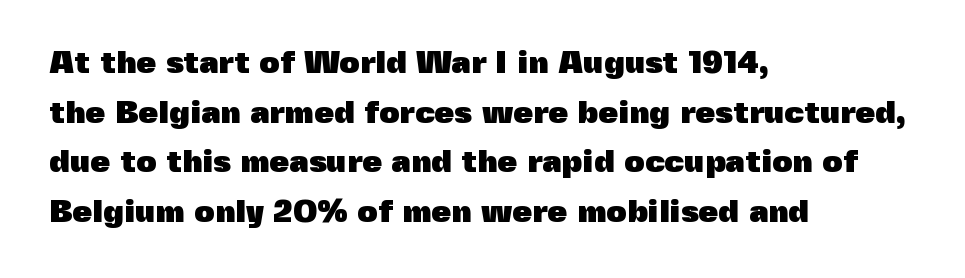
Compared with an ordinary text face, these strokes are far heavier — a full bold. Regarding serifs, this sample does without them. Does extra space separate the letters? No, they use regular spacing. What's the leading like? Ordinary, nothing unusual. A typesetter would mark this as roman, not italic. Honestly, there is no underline to notice here at all.
